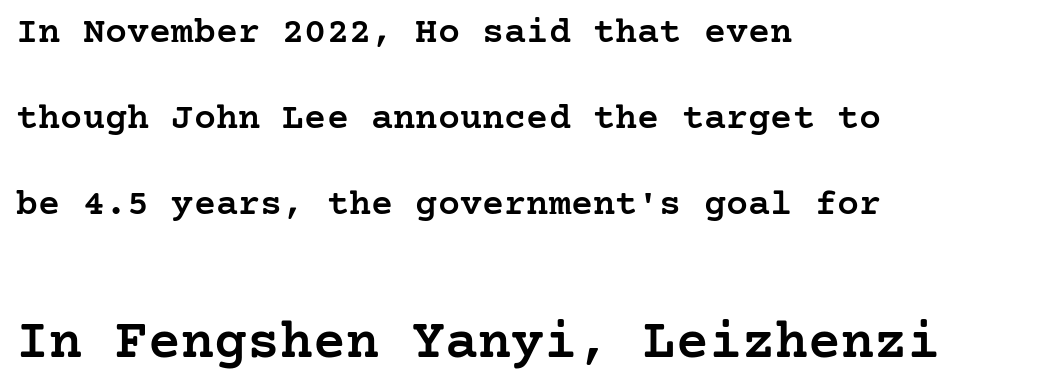
The image shows 55 px semibold serif type, upright; set left-aligned, loose line spacing (2.32x), normal letter spacing, not underlined; the second (bottom) block is 1.49x larger; low stroke contrast and a medium x-height.
